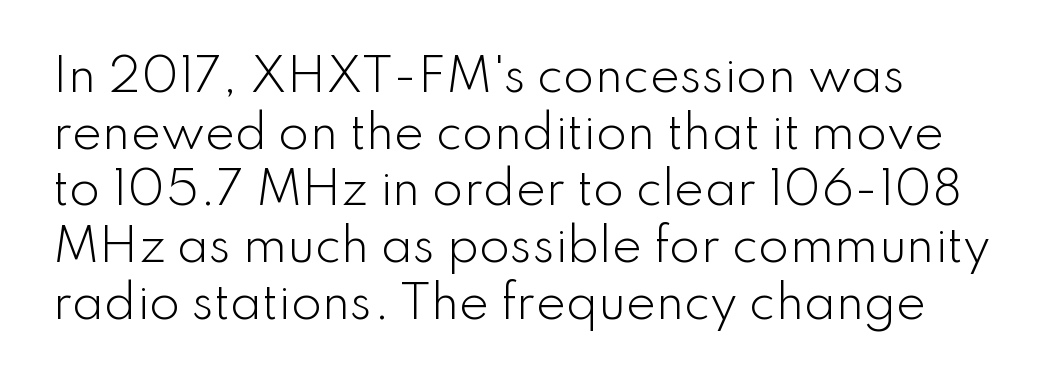
This sample uses an upright cut, with every glyph sitting square on the baseline. If you measured baseline to baseline, you'd find a middling distance. The rendering uses natural spacing where letterforms have individual widths. The characters display no serif detailing; their extremities are plain. Letters rest on an invisible, unmarked baseline. No extra tracking has been applied to these lines.
